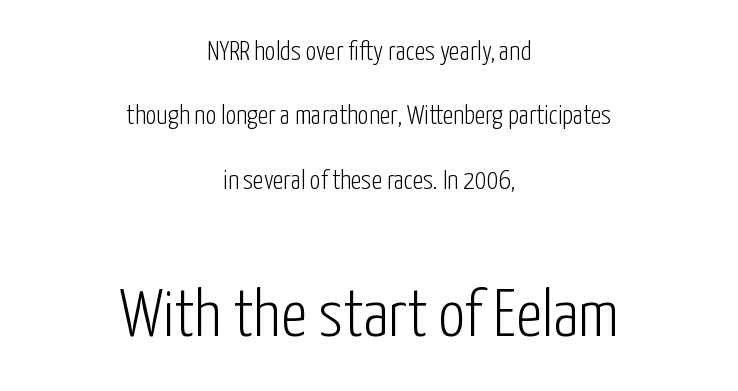
This rendering features lettering with no underline. Proportional: the letters do not fall into vertical columns. Widely set lines give the paragraph a tall, airy silhouette. The emphasis by scale lands on block number two, below.
